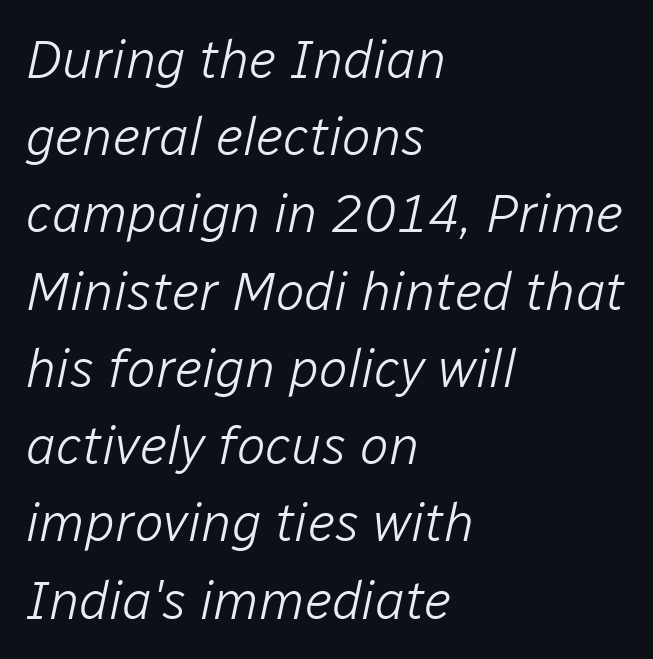
Regular leading. If you drew a ruler down the left edge, every line would touch it. Looks like regular typesetting: each glyph gets only the width it needs. Honestly, the letter spacing is just normal — you wouldn't notice it.
